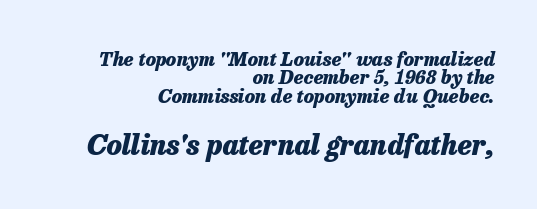
Q: Is the text bold? A: Yes.
Q: Is the text italic (slanted)? A: Yes, it leans right by about 13 degrees.
Q: Is the text underlined? A: No.
Q: How is the paragraph aligned? A: Right-aligned.
Q: Is the spacing between letters normal or unusually wide? A: Normal.
Q: Is the spacing between lines tight, normal or loose? A: Tight.
Q: Which block of text is set in a larger size, the first (top) or the second (bottom)? A: The second (bottom) one.
Q: Width (condensed, normal, or wide)? A: Normal.
Q: Stroke contrast? A: Low.
Q: x-height? A: Medium.
Q: Monospaced? A: No.
